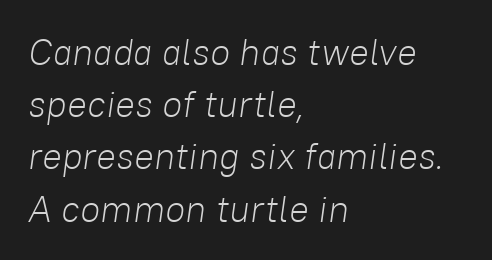
Anything drawn beneath the words? Only blank space. Whoever set this chose a conventional vertical rhythm. Notice how the stems are inclined rather than vertical — that's the hallmark of italics. This rendering leaves character spacing at its baseline value.
